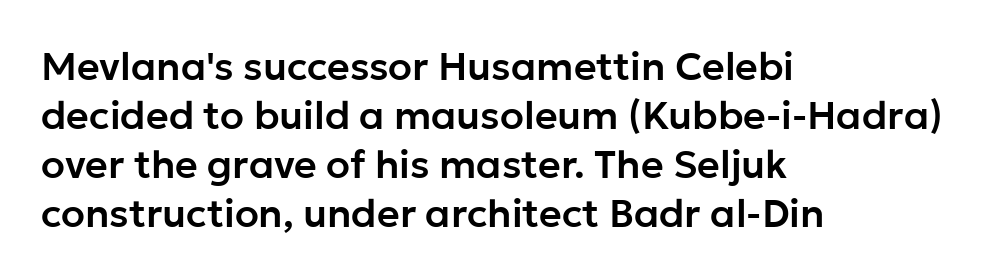
Q: Is the text italic (slanted)? A: No, it is upright.
Q: Is the typeface a serif or a sans-serif typeface? A: Sans-serif.
Q: Is the text underlined? A: No.
Q: How is the paragraph aligned? A: Left-aligned.
Q: Is the spacing between letters normal or unusually wide? A: Normal.
Q: Is the spacing between lines tight, normal or loose? A: Normal.
Q: Width (condensed, normal, or wide)? A: Normal.
Q: Stroke contrast? A: Low.
Q: x-height? A: Medium.
Q: Monospaced? A: No.
